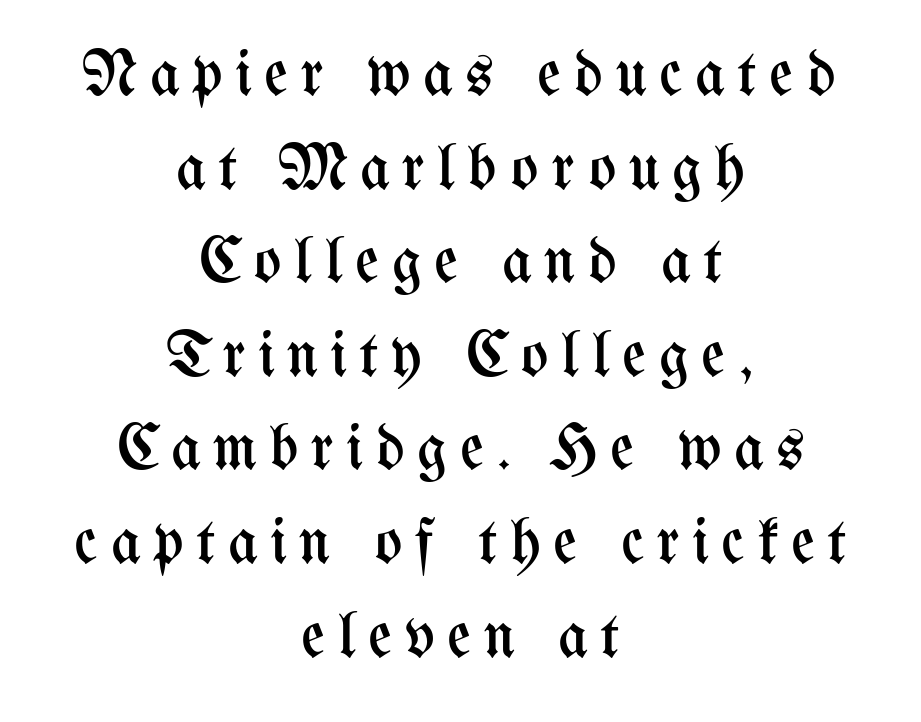
{"italic": "no", "bold": "no", "weight": "regular", "width": "condensed", "stroke_contrast": "medium", "x_height": "medium", "monospaced": "no", "underline": "no", "align": "center", "line_spacing": "normal", "line_spacing_ratio": 1.44, "glyph_px": 65}
